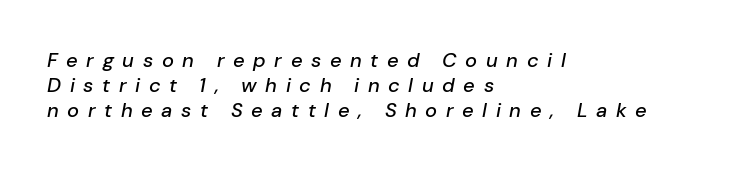
Q: Is the text italic (slanted)? A: Yes, it leans right by about 10 degrees.
Q: Is the text underlined? A: No.
Q: How is the paragraph aligned? A: Left-aligned.
Q: Is the spacing between letters normal or unusually wide? A: Unusually wide.
Q: Is the spacing between lines tight, normal or loose? A: Normal.
